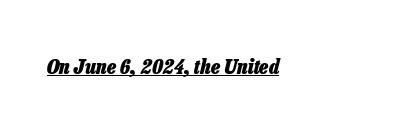
The image shows 21 px bold type, italic (leaning right); set normal letter spacing, underlined.
